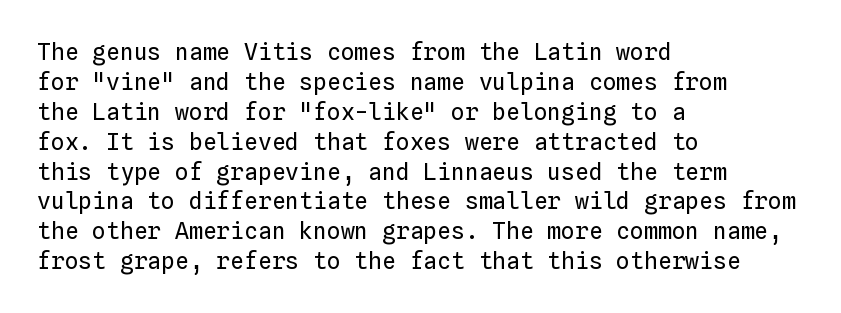
Q: Is the text bold? A: No.
Q: Is the text italic (slanted)? A: No, it is upright.
Q: Is the text underlined? A: No.
Q: How is the paragraph aligned? A: Left-aligned.
Q: Is the spacing between letters normal or unusually wide? A: Normal.
Q: Is the spacing between lines tight, normal or loose? A: Normal.
